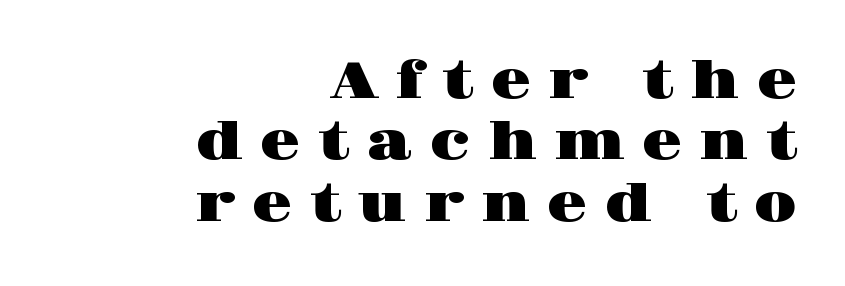
The image shows 52 px wide serif type, upright; set right-aligned, line spacing 1.18x, unusually wide letter spacing (+0.33 em), not underlined; high stroke contrast and a large x-height.
